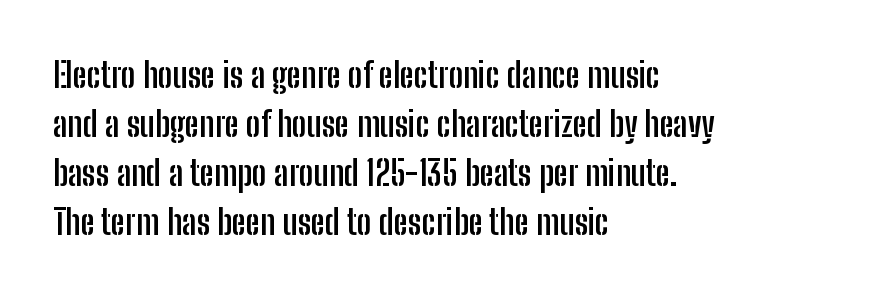
{"serif": "no", "italic": "no", "bold": "yes", "weight": "semibold", "width": "condensed", "stroke_contrast": "low", "x_height": "medium", "monospaced": "no", "underline": "no", "align": "left", "line_spacing": "normal", "line_spacing_ratio": 1.4, "letter_spacing": "normal", "letter_spacing_em": 0.0, "glyph_px": 35}
